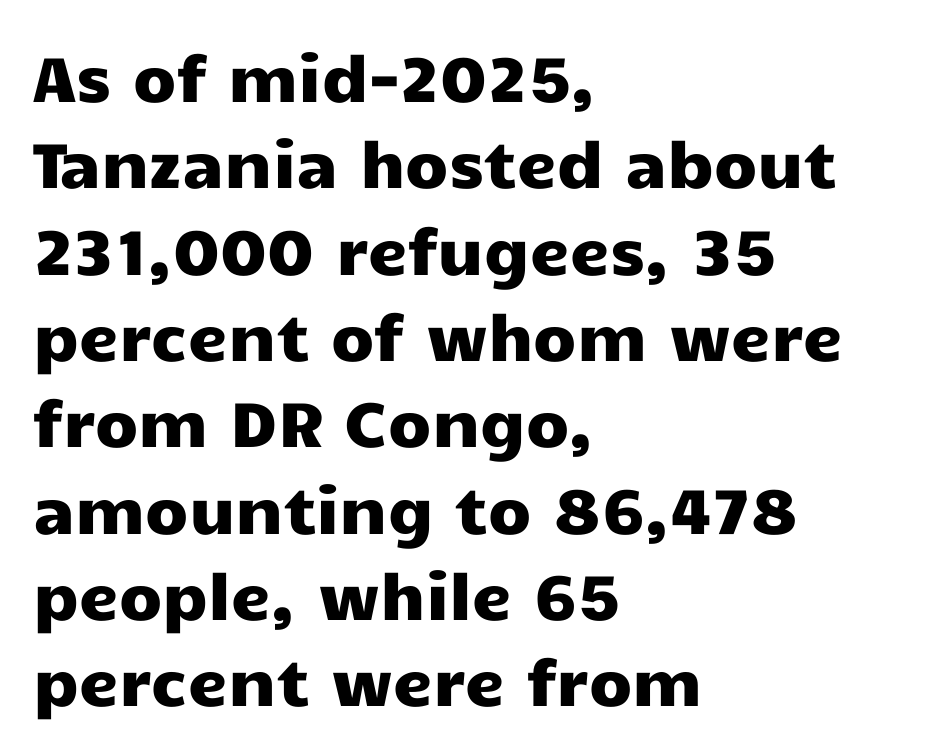
The image shows 63 px wide sans-serif type, upright; set left-aligned, normal line spacing (1.37x), normal letter spacing, not underlined; low stroke contrast and a medium x-height.
